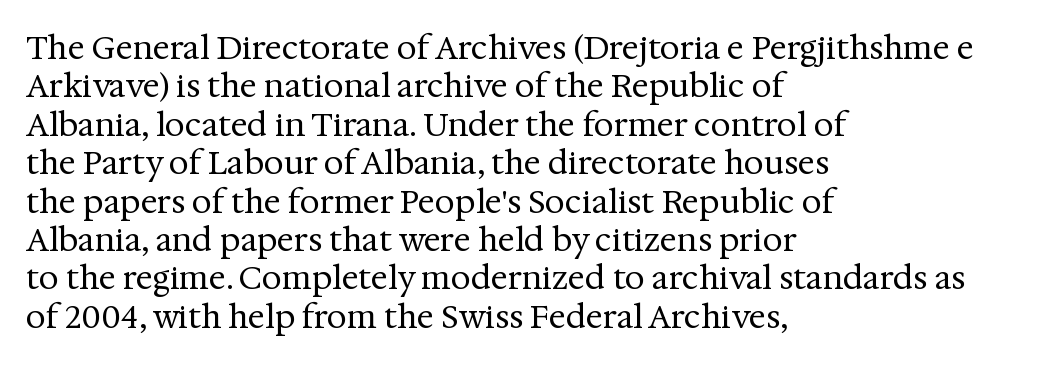
{"serif": "yes", "italic": "no", "bold": "no", "weight": "regular", "width": "normal", "stroke_contrast": "medium", "x_height": "medium", "monospaced": "no", "underline": "no", "align": "left", "line_spacing_ratio": 1.2, "letter_spacing": "normal", "letter_spacing_em": 0.0, "glyph_px": 32}
